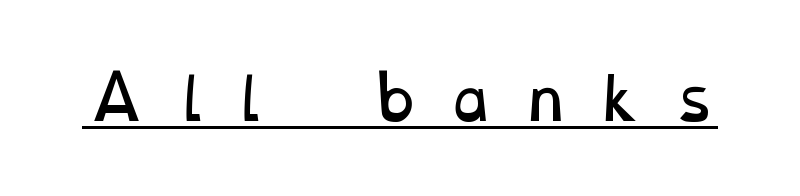
{"bold": "no", "weight": "regular", "width": "wide", "stroke_contrast": "low", "x_height": "medium", "monospaced": "no", "underline": "yes", "letter_spacing": "wide", "letter_spacing_em": 0.45, "glyph_px": 59}
